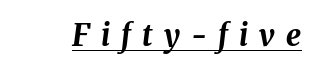
{"italic": "yes", "lean": "right", "slant_degrees": 8, "bold": "yes", "weight": "bold", "width": "normal", "stroke_contrast": "medium", "x_height": "medium", "monospaced": "no", "underline": "yes", "letter_spacing": "wide", "letter_spacing_em": 0.37, "glyph_px": 30}
